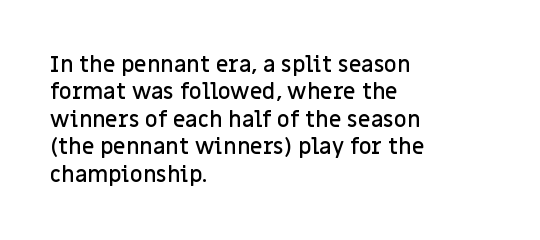
Horizontal bands of white between lines are of average thickness. The rendering keeps characters at their native spacing. The rendering anchors every line to the left-hand side. The type sits square on the baseline with zero lean.
